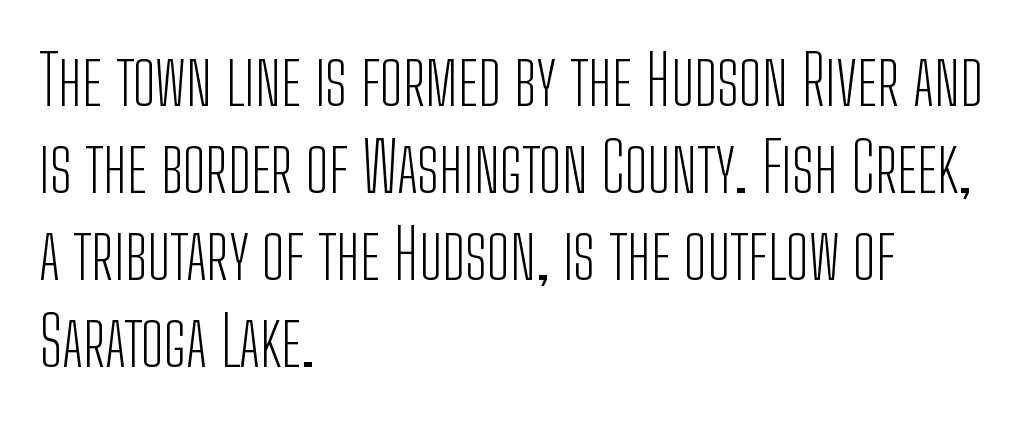
{"serif": "no", "italic": "no", "bold": "no", "weight": "light", "width": "condensed", "stroke_contrast": "low", "x_height": "medium", "monospaced": "no", "underline": "no", "align": "left", "line_spacing": "normal", "line_spacing_ratio": 1.28, "letter_spacing": "normal", "letter_spacing_em": 0.0, "glyph_px": 68}
